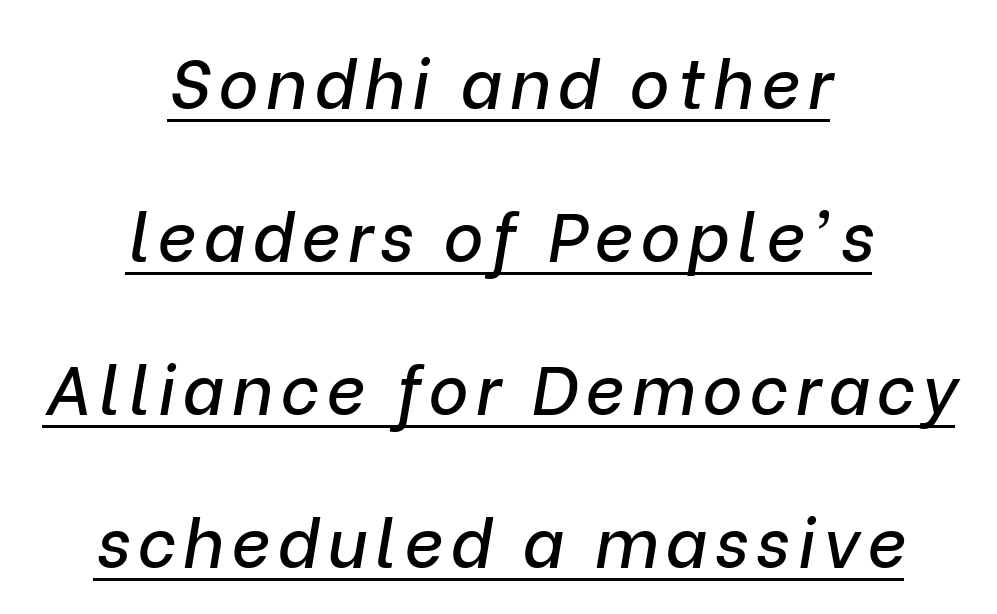
Q: Is the text italic (slanted)? A: Yes, it leans right by about 9 degrees.
Q: Is the text underlined? A: Yes.
Q: How is the paragraph aligned? A: Centered.
Q: Is the spacing between lines tight, normal or loose? A: Loose.
Q: Width (condensed, normal, or wide)? A: Normal.
Q: Stroke contrast? A: Low.
Q: x-height? A: Medium.
Q: Monospaced? A: No.
